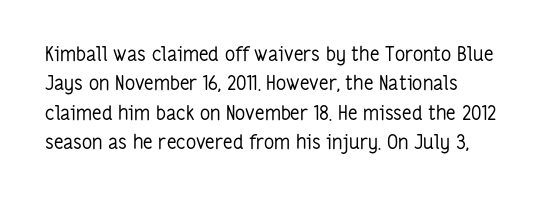
Look at the tracking — it's just the regular setting, nothing added. This sample keeps an unexceptional amount of space between lines. A typesetter would mark this as roman, not italic. Each row of text sits above clean, open space. Ink coverage per letter is moderate at most. This rendering uses left alignment, leaving the right contour irregular.
